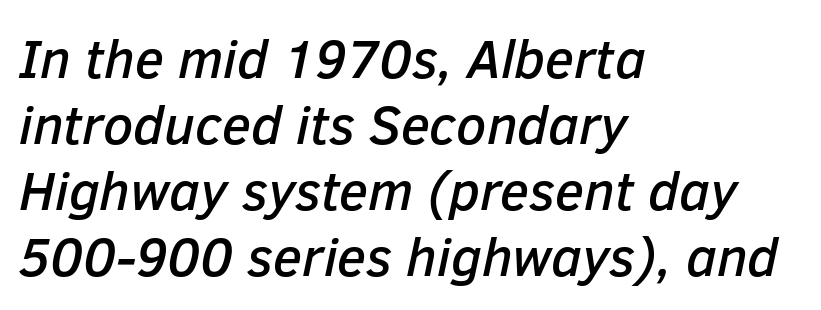
Quick note: underline off. Each word holds together tightly as a unit, with standard inter-letter gaps. Looking at the ascenders, they clearly lean. The lines are quadded left. Do the characters align in a grid? No, the font is proportional.
